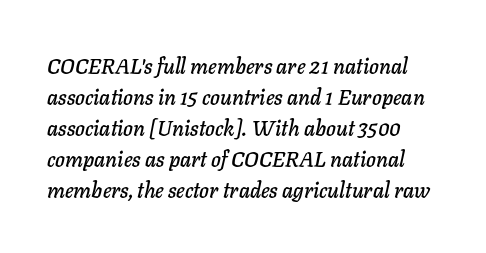
Q: Is the text italic (slanted)? A: Yes, it leans right by about 11 degrees.
Q: Is the text underlined? A: No.
Q: Is the spacing between letters normal or unusually wide? A: Normal.
Q: Is the spacing between lines tight, normal or loose? A: Normal.
